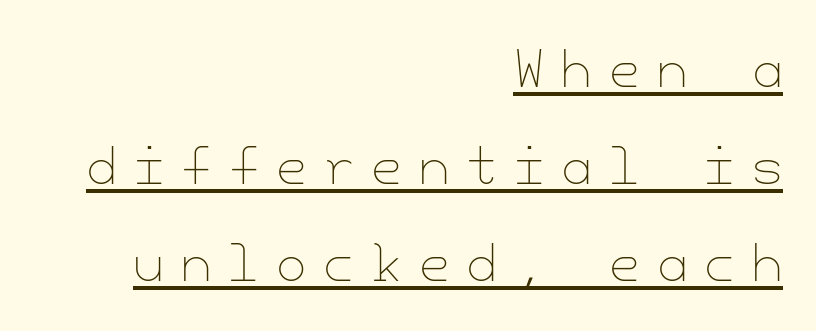
Q: Is the text bold? A: No.
Q: Is the text italic (slanted)? A: No, it is upright.
Q: Is the text underlined? A: Yes.
Q: How is the paragraph aligned? A: Right-aligned.
Q: Is the spacing between letters normal or unusually wide? A: Unusually wide.
Q: Is the spacing between lines tight, normal or loose? A: Loose.
Q: Width (condensed, normal, or wide)? A: Normal.
Q: Stroke contrast? A: Low.
Q: x-height? A: Small.
